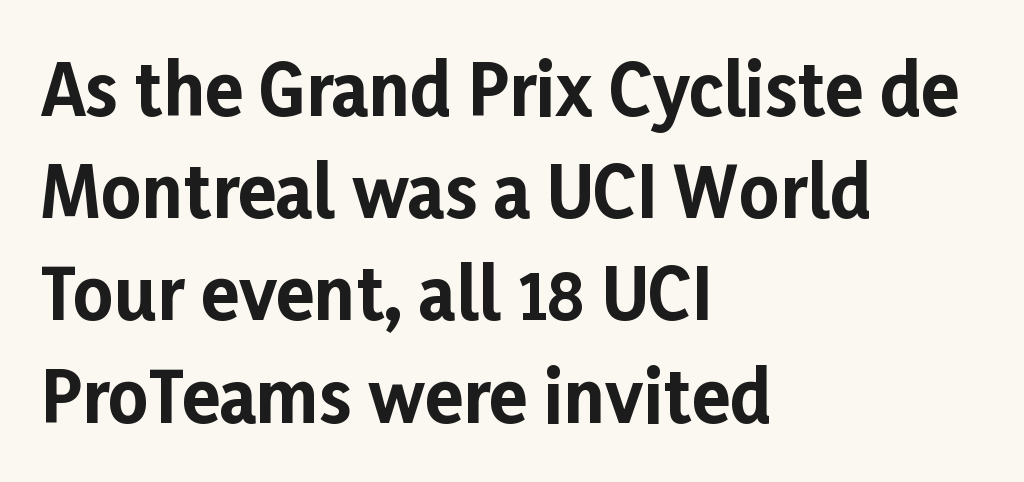
{"serif": "no", "italic": "no", "bold": "yes", "weight": "bold", "width": "normal", "stroke_contrast": "low", "x_height": "medium", "monospaced": "no", "underline": "no", "align": "left", "line_spacing": "normal", "line_spacing_ratio": 1.46, "letter_spacing": "normal", "letter_spacing_em": 0.0, "glyph_px": 70}
